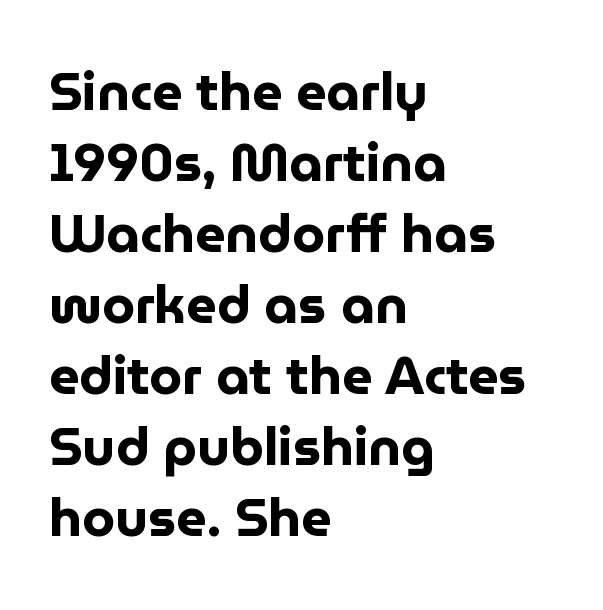
{"serif": "no", "italic": "no", "bold": "yes", "weight": "bold", "width": "normal", "stroke_contrast": "low", "x_height": "medium", "monospaced": "no", "underline": "no", "align": "left", "line_spacing": "normal", "line_spacing_ratio": 1.34, "letter_spacing": "normal", "letter_spacing_em": 0.0, "glyph_px": 53}
